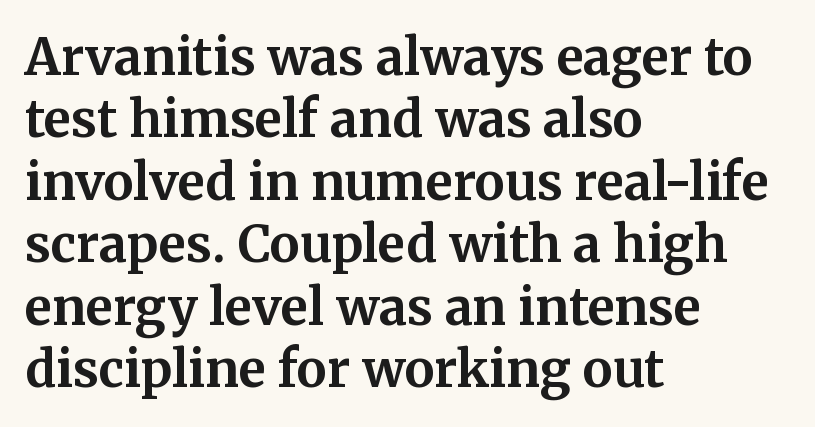
{"serif": "yes", "italic": "no", "bold": "yes", "weight": "bold", "width": "normal", "stroke_contrast": "medium", "x_height": "medium", "monospaced": "no", "underline": "no", "align": "left", "line_spacing": "normal", "line_spacing_ratio": 1.25, "letter_spacing": "normal", "letter_spacing_em": 0.0, "glyph_px": 50}
